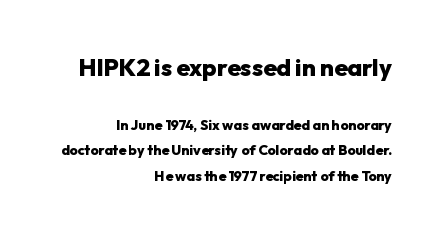
{"italic": "no", "bold": "yes", "underline": "no", "align": "right", "line_spacing_ratio": 1.85, "letter_spacing": "normal", "letter_spacing_em": 0.0, "larger_block": "first", "size_ratio": 1.71, "glyph_px": 24}
